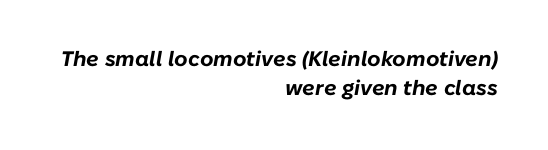
The image shows 21 px bold type, italic (leaning right); set right-aligned, normal line spacing (1.37x), normal letter spacing, not underlined.
